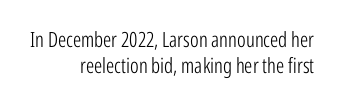
Compared with a typical body face, this is equally light or lighter still. Which margin do the lines hug? The right one — the left edge is uneven. The specimen reads as upright at a glance. Standard letterfit; no display-style spreading of the glyphs. Has an underline been added? It has not.
